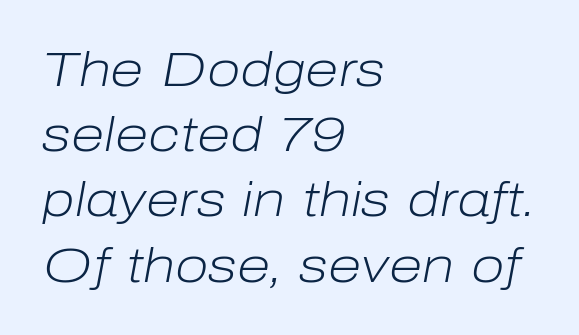
The image shows 49 px light type, italic (leaning right); set left-aligned, normal line spacing (1.33x), normal letter spacing, not underlined; low stroke contrast and a medium x-height.
